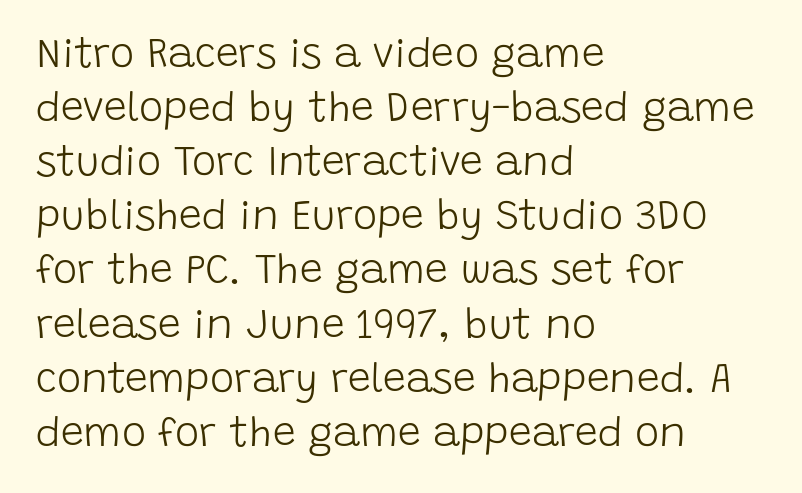
The image shows 41 px light sans-serif type, upright; set left-aligned, normal line spacing (1.32x), normal letter spacing, not underlined; low stroke contrast and a large x-height.
